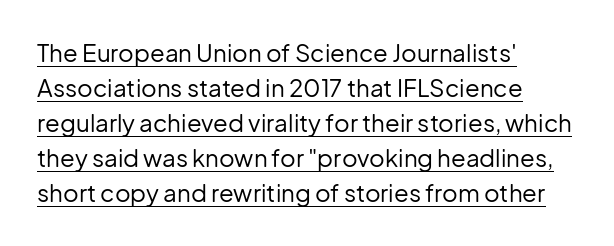
Q: Is the text bold? A: No.
Q: Is the text italic (slanted)? A: No, it is upright.
Q: Is the text underlined? A: Yes.
Q: How is the paragraph aligned? A: Left-aligned.
Q: Is the spacing between letters normal or unusually wide? A: Normal.
Q: Is the spacing between lines tight, normal or loose? A: Normal.
